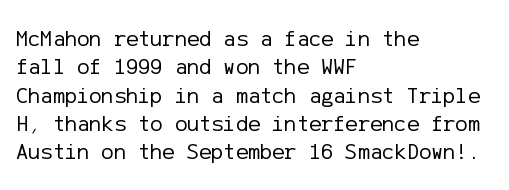
Nobody touched the tracking dial on this one. Visually the block forms a straight wall on the left and a jagged coastline on the right. Posture: upright roman. Beneath every word, the page is bare.
